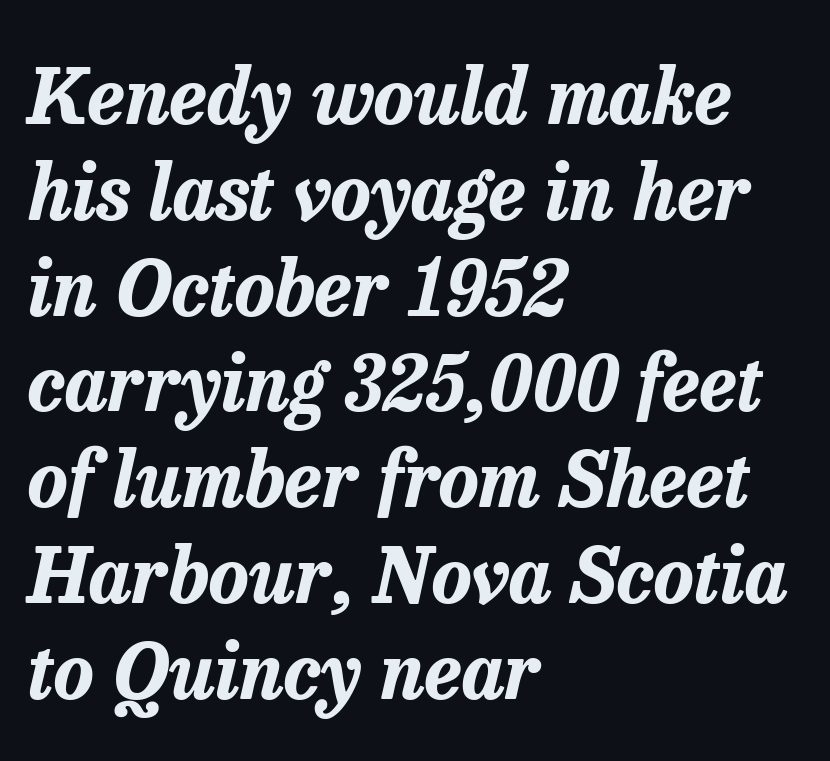
Q: Is the text bold? A: Yes.
Q: Is the text italic (slanted)? A: Yes, it leans right by about 13 degrees.
Q: Is the text underlined? A: No.
Q: How is the paragraph aligned? A: Left-aligned.
Q: Is the spacing between letters normal or unusually wide? A: Normal.
Q: Is the spacing between lines tight, normal or loose? A: Normal.
Q: Width (condensed, normal, or wide)? A: Normal.
Q: Stroke contrast? A: Low.
Q: x-height? A: Medium.
Q: Monospaced? A: No.
